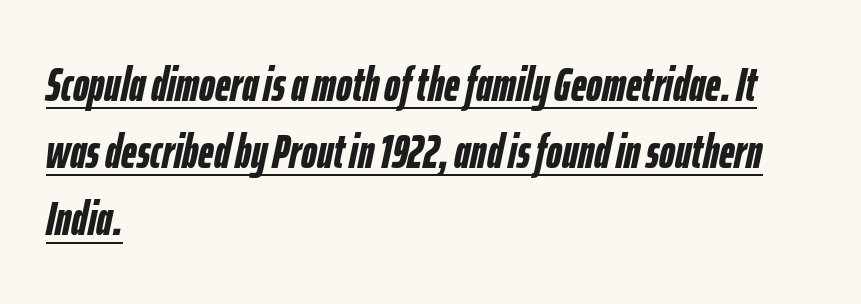
Q: Is the text bold? A: Yes.
Q: Is the text italic (slanted)? A: Yes, it leans right by about 12 degrees.
Q: Is the text underlined? A: Yes.
Q: How is the paragraph aligned? A: Left-aligned.
Q: Is the spacing between letters normal or unusually wide? A: Normal.
Q: Is the spacing between lines tight, normal or loose? A: Normal.
Q: Width (condensed, normal, or wide)? A: Condensed.
Q: Stroke contrast? A: Low.
Q: x-height? A: Medium.
Q: Monospaced? A: No.
